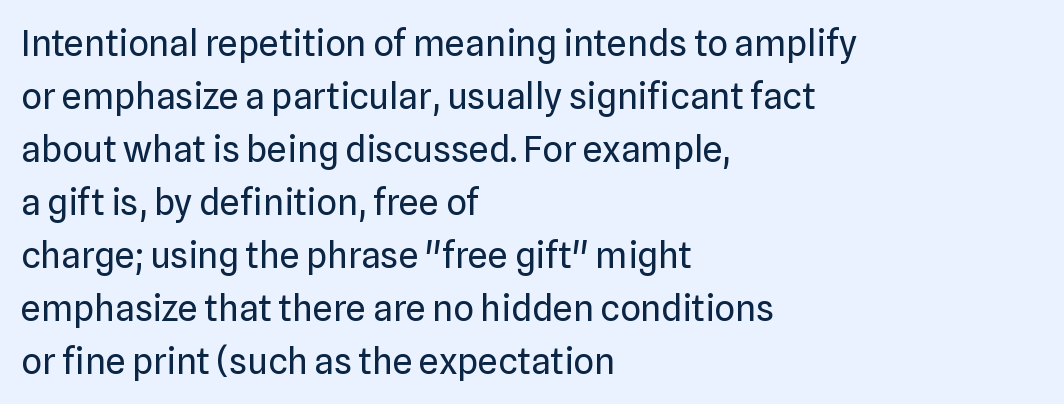
The image shows 36 px regular-weight sans-serif type, upright; set left-aligned, normal line spacing (1.47x), normal letter spacing, not underlined; low stroke contrast and a medium x-height.
